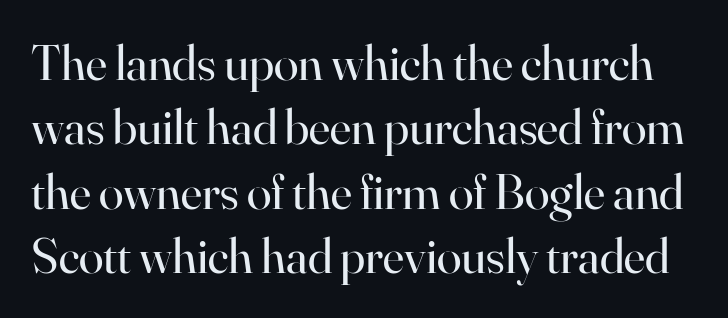
Each letter keeps its own natural width here, so spacing adapts to shape. The letters look calm and open, with moderate or lighter stems. If you measured baseline to baseline, you'd find a middling distance. You can tell it's not italic because the verticals are truly vertical. Check where the strokes stop: tiny serifs finish them off.
